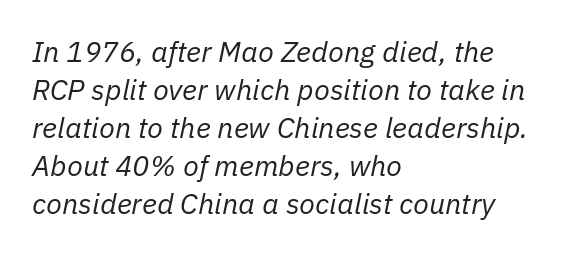
{"italic": "yes", "lean": "right", "slant_degrees": 11, "bold": "no", "weight": "regular", "width": "normal", "stroke_contrast": "low", "x_height": "medium", "monospaced": "no", "underline": "no", "align": "left", "line_spacing": "normal", "line_spacing_ratio": 1.31, "letter_spacing": "normal", "letter_spacing_em": 0.0, "glyph_px": 29}
